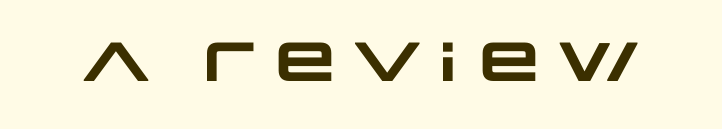
Q: Is the text bold? A: Yes.
Q: Is the typeface a serif or a sans-serif typeface? A: Sans-serif.
Q: Is the text underlined? A: No.
Q: Is the spacing between letters normal or unusually wide? A: Normal.
Q: Width (condensed, normal, or wide)? A: Wide.
Q: Stroke contrast? A: Low.
Q: x-height? A: Large.
Q: Monospaced? A: No.
